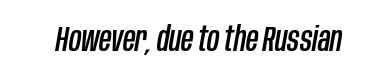
The image shows 34 px condensed type, italic (leaning right); set normal letter spacing, not underlined; low stroke contrast and a large x-height.
